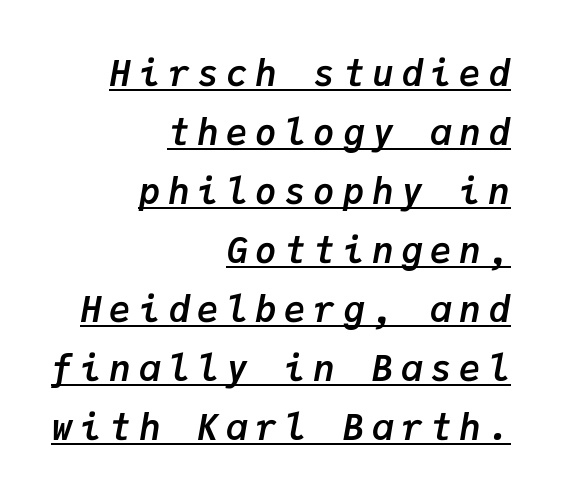
{"italic": "yes", "lean": "right", "slant_degrees": 9, "bold": "yes", "weight": "semibold", "width": "normal", "stroke_contrast": "low", "x_height": "medium", "monospaced": "yes", "underline": "yes", "align": "right", "line_spacing": "normal", "line_spacing_ratio": 1.64, "letter_spacing": "wide", "letter_spacing_em": 0.21, "glyph_px": 36}
